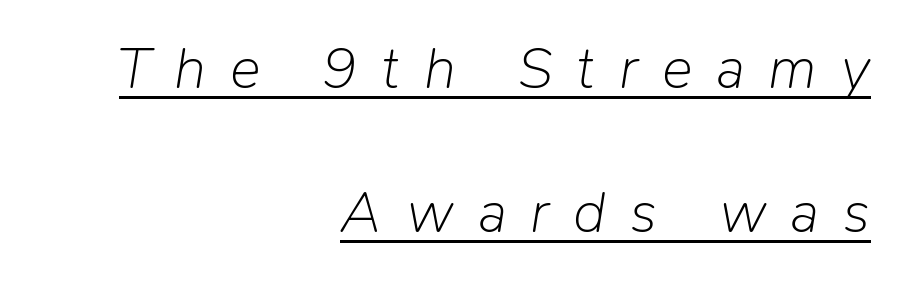
Glyph-to-glyph distance is far greater than everyday printed text. A baseline rule has been typeset under these characters. Does the lettering tilt? It does — this is italic. How would I describe the line gaps? Wide and relaxed. The typesetting does not lean heavy: it is not bold.
